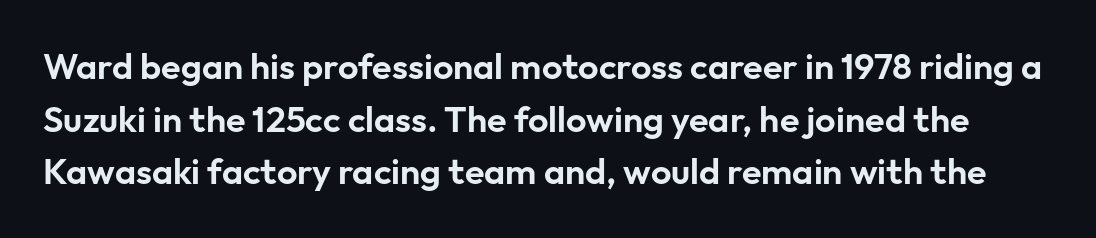
Q: Is the text italic (slanted)? A: No, it is upright.
Q: Is the typeface a serif or a sans-serif typeface? A: Sans-serif.
Q: Is the text underlined? A: No.
Q: Is the spacing between letters normal or unusually wide? A: Normal.
Q: Is the spacing between lines tight, normal or loose? A: Normal.
Q: Width (condensed, normal, or wide)? A: Normal.
Q: Stroke contrast? A: Low.
Q: x-height? A: Medium.
Q: Monospaced? A: No.
